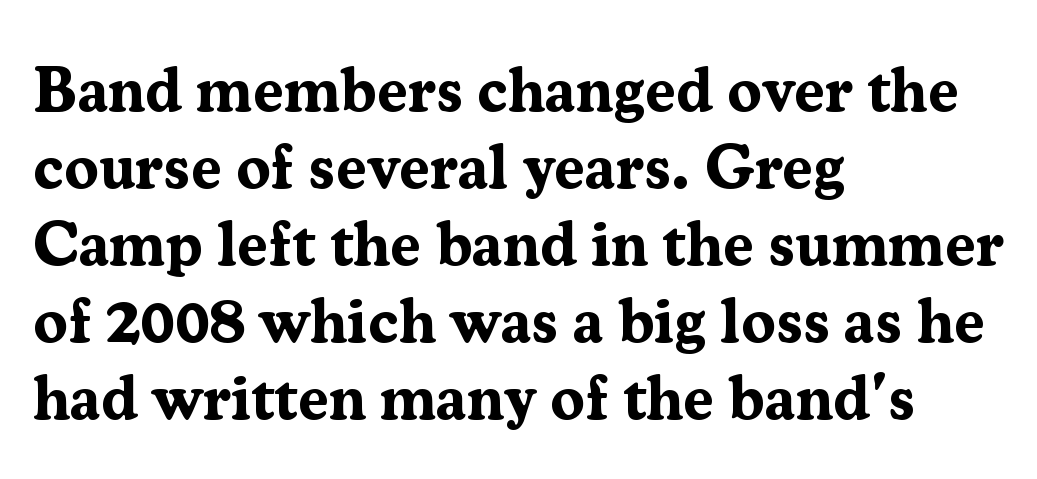
The image shows 62 px bold serif type, upright; set left-aligned, line spacing 1.24x, normal letter spacing, not underlined; medium stroke contrast and a medium x-height.
